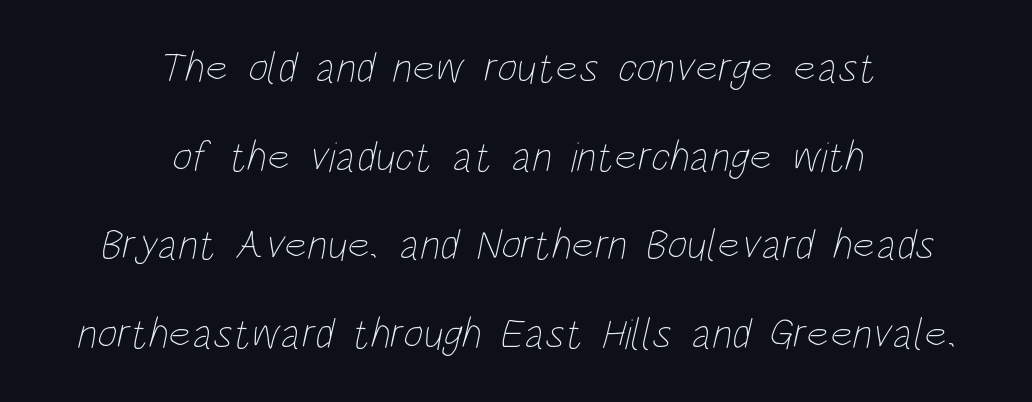
Q: Is the text bold? A: No.
Q: Is the text underlined? A: No.
Q: How is the paragraph aligned? A: Centered.
Q: Is the spacing between letters normal or unusually wide? A: Normal.
Q: Is the spacing between lines tight, normal or loose? A: Loose.
Q: Width (condensed, normal, or wide)? A: Condensed.
Q: Stroke contrast? A: Low.
Q: x-height? A: Large.
Q: Monospaced? A: No.
